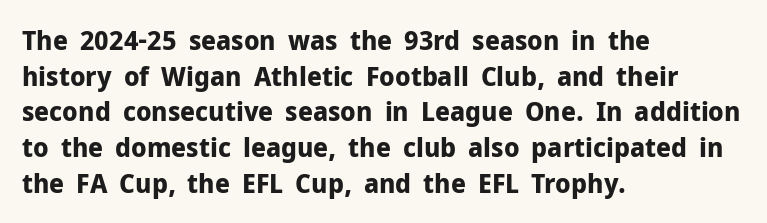
{"italic": "no", "bold": "yes", "underline": "no", "align": "left", "line_spacing": "normal", "line_spacing_ratio": 1.32, "letter_spacing": "normal", "letter_spacing_em": 0.0, "glyph_px": 27}
